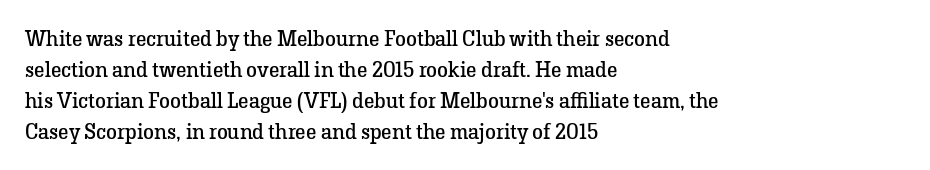
The image shows 22 px text type, upright; set left-aligned, normal line spacing (1.41x), normal letter spacing, not underlined.
